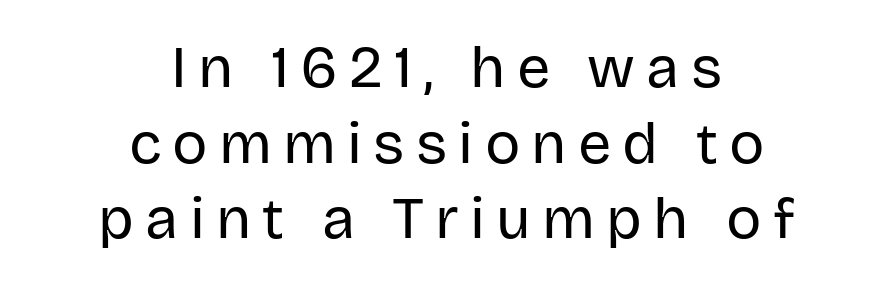
The image shows 59 px regular-weight sans-serif type, upright; set centered, normal line spacing (1.28x), not underlined; low stroke contrast and a large x-height.
